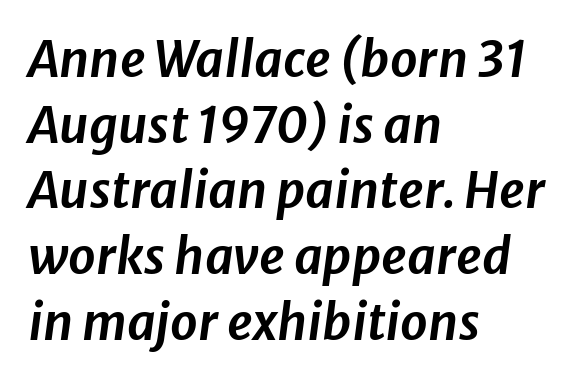
{"italic": "yes", "lean": "right", "slant_degrees": 8, "width": "normal", "stroke_contrast": "low", "x_height": "medium", "monospaced": "no", "underline": "no", "align": "left", "line_spacing": "normal", "line_spacing_ratio": 1.34, "letter_spacing": "normal", "letter_spacing_em": 0.0, "glyph_px": 49}
